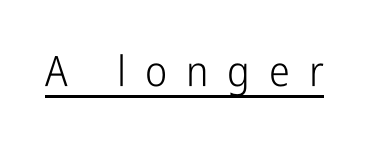
Q: Is the text bold? A: No.
Q: Is the text italic (slanted)? A: No, it is upright.
Q: Is the typeface a serif or a sans-serif typeface? A: Sans-serif.
Q: Is the text underlined? A: Yes.
Q: Is the spacing between letters normal or unusually wide? A: Unusually wide.
Q: Width (condensed, normal, or wide)? A: Condensed.
Q: Stroke contrast? A: Low.
Q: x-height? A: Medium.
Q: Monospaced? A: No.
